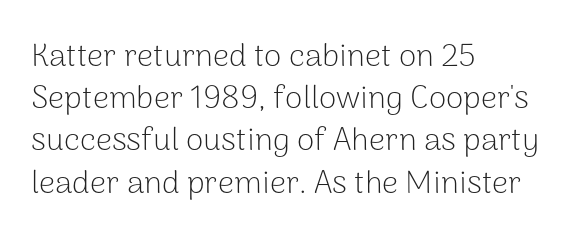
Q: Is the text bold? A: No.
Q: Is the text italic (slanted)? A: No, it is upright.
Q: Is the typeface a serif or a sans-serif typeface? A: Sans-serif.
Q: Is the text underlined? A: No.
Q: How is the paragraph aligned? A: Left-aligned.
Q: Is the spacing between letters normal or unusually wide? A: Normal.
Q: Is the spacing between lines tight, normal or loose? A: Normal.
Q: Width (condensed, normal, or wide)? A: Normal.
Q: Stroke contrast? A: Low.
Q: x-height? A: Medium.
Q: Monospaced? A: No.
